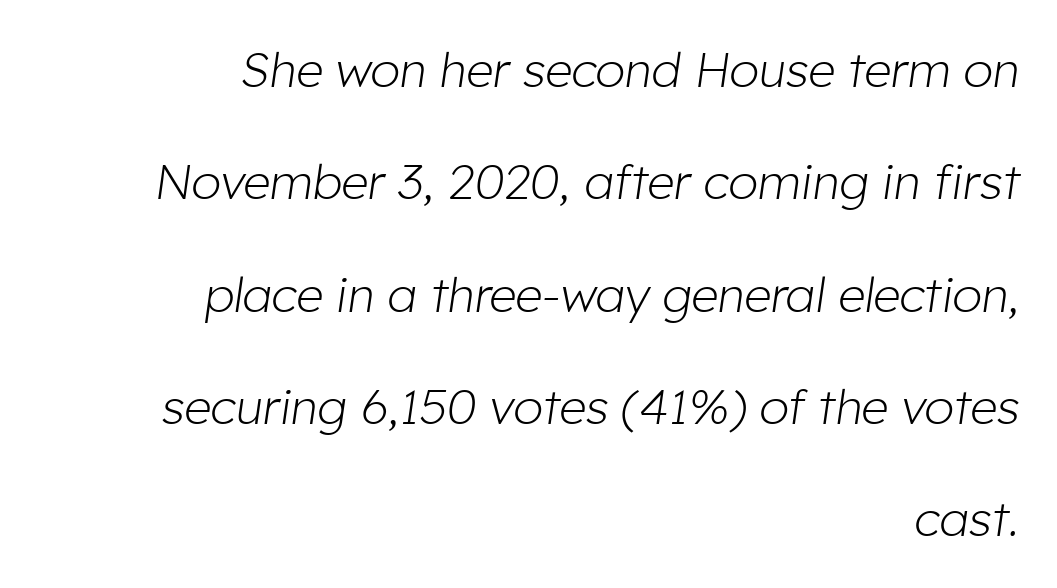
Rendered with sloped, italic letterforms. In CSS terms this would be text-align: right. The line texture is even and compact thanks to regular tracking. Just letters on the line, the space beneath them empty.
